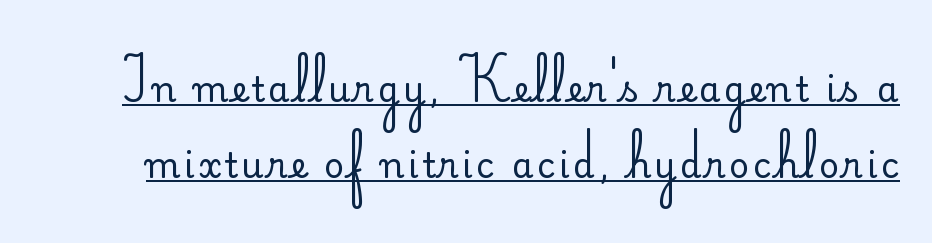
{"serif": "no", "italic": "no", "bold": "no", "weight": "regular", "width": "normal", "stroke_contrast": "low", "x_height": "small", "monospaced": "no", "underline": "yes", "line_spacing": "loose", "line_spacing_ratio": 2.16, "glyph_px": 35}
